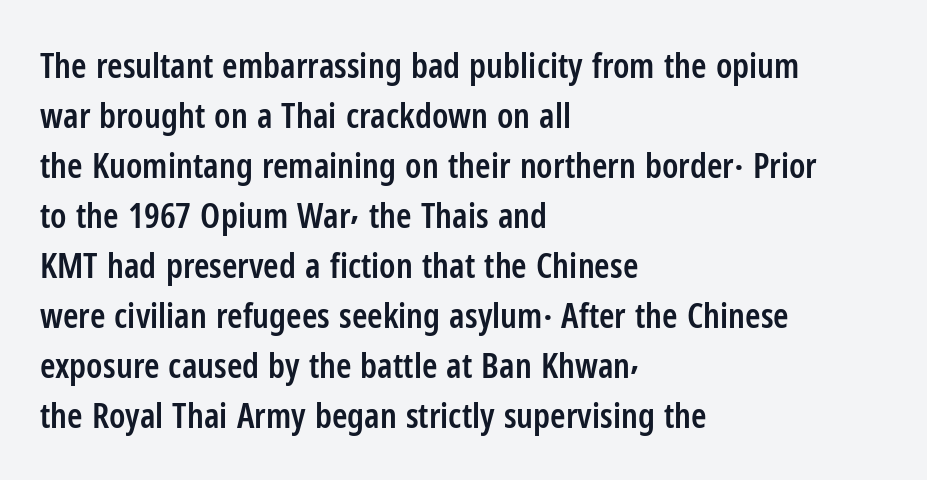
The specimen reads as upright at a glance. Nobody touched the tracking dial on this one. This is the in-between weight designers call semibold or demi. Serifs: no, the terminals of the letterforms are clean. Proportional: the letters do not fall into vertical columns. Check the space under the baseline: it is left empty.
